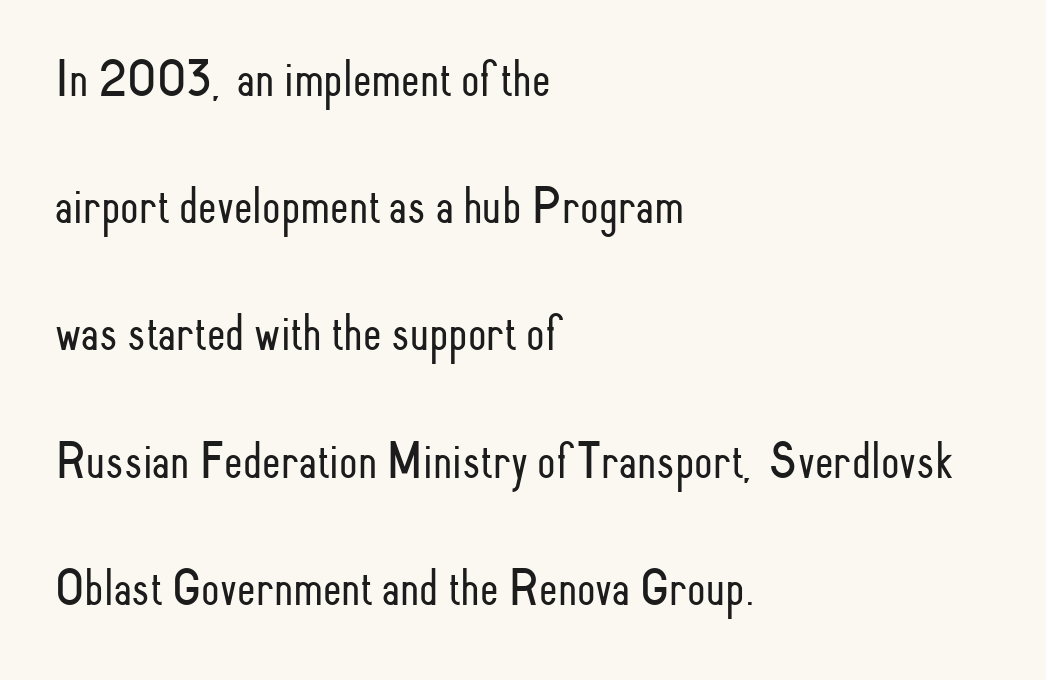
{"serif": "no", "italic": "no", "bold": "no", "weight": "light", "width": "condensed", "stroke_contrast": "low", "x_height": "small", "monospaced": "no", "underline": "no", "align": "left", "line_spacing": "loose", "line_spacing_ratio": 2.4, "letter_spacing": "normal", "letter_spacing_em": 0.0, "glyph_px": 53}
